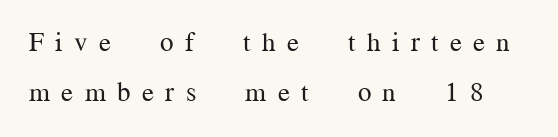
Q: Is the text bold? A: No.
Q: Is the text italic (slanted)? A: No, it is upright.
Q: Is the text underlined? A: No.
Q: Is the spacing between letters normal or unusually wide? A: Unusually wide.
